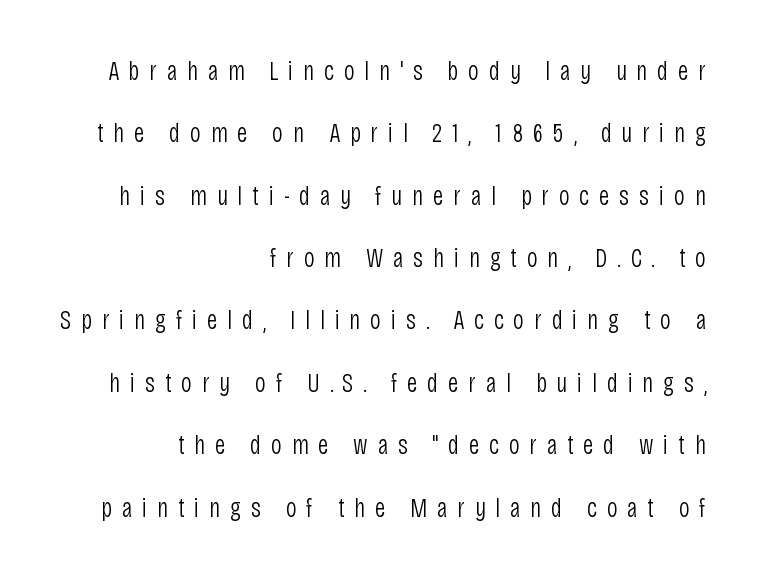
{"italic": "no", "bold": "no", "underline": "no", "align": "right", "line_spacing": "loose", "line_spacing_ratio": 2.31, "letter_spacing": "wide", "letter_spacing_em": 0.36, "glyph_px": 27}
